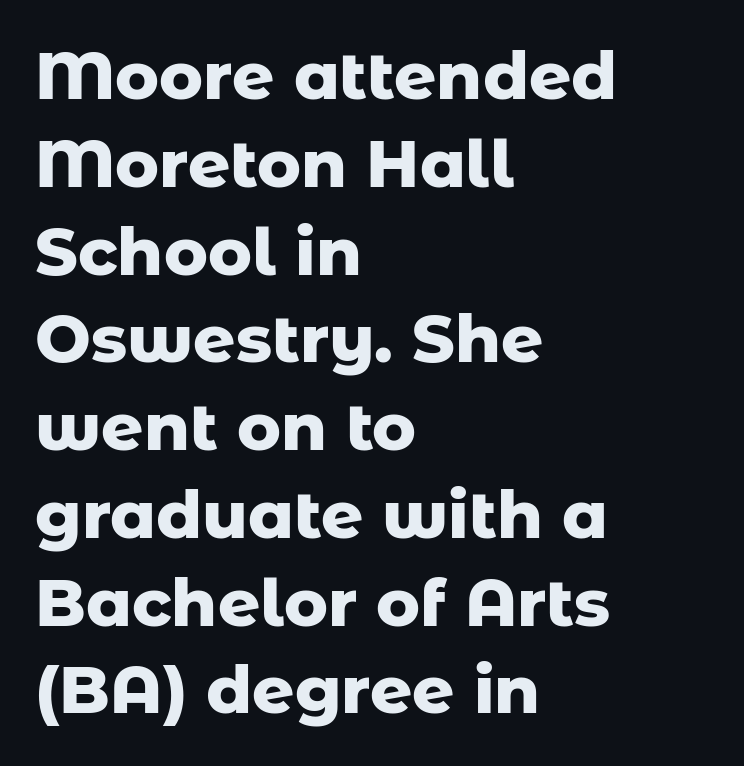
Unlike a traditional serif, this face leaves its strokes unadorned. The strip under each line holds only bare page. What stands out about the letter spacing? Nothing — it is the standard amount. Baseline-to-baseline distance is the conventional proportion of letter height. Looks like regular typesetting: each glyph gets only the width it needs.
